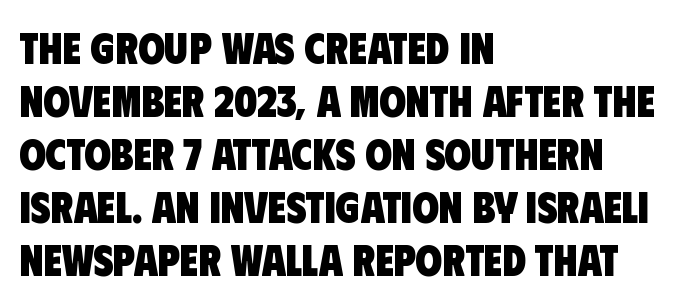
The image shows 43 px heavy, condensed sans-serif type; set left-aligned, line spacing 1.23x, normal letter spacing, not underlined; low stroke contrast and a large x-height.
